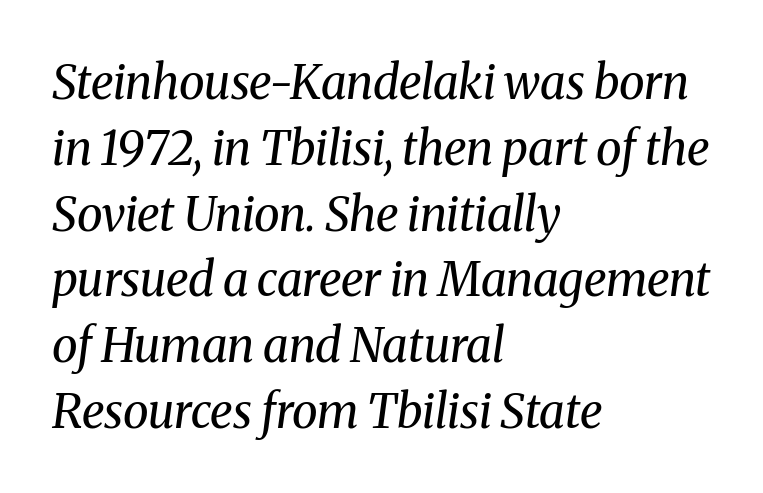
Q: Is the text bold? A: No.
Q: Is the text italic (slanted)? A: Yes, it leans right by about 8 degrees.
Q: Is the typeface a serif or a sans-serif typeface? A: Serif.
Q: Is the text underlined? A: No.
Q: How is the paragraph aligned? A: Left-aligned.
Q: Is the spacing between letters normal or unusually wide? A: Normal.
Q: Is the spacing between lines tight, normal or loose? A: Normal.
Q: Width (condensed, normal, or wide)? A: Normal.
Q: Stroke contrast? A: Medium.
Q: x-height? A: Medium.
Q: Monospaced? A: No.
